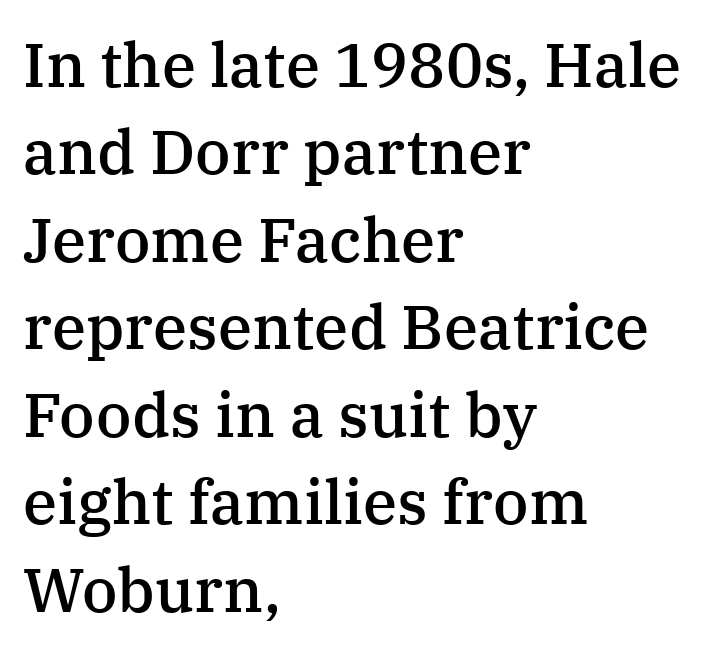
Q: Is the text bold? A: Semi-bold.
Q: Is the text italic (slanted)? A: No, it is upright.
Q: Is the typeface a serif or a sans-serif typeface? A: Serif.
Q: Is the text underlined? A: No.
Q: How is the paragraph aligned? A: Left-aligned.
Q: Is the spacing between letters normal or unusually wide? A: Normal.
Q: Is the spacing between lines tight, normal or loose? A: Normal.
Q: Width (condensed, normal, or wide)? A: Normal.
Q: Stroke contrast? A: Medium.
Q: x-height? A: Medium.
Q: Monospaced? A: No.
